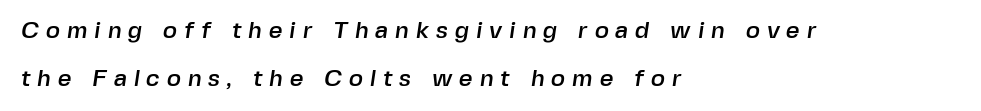
The image shows 24 px text type; set left-aligned, loose line spacing (1.98x), unusually wide letter spacing (+0.28 em), not underlined.
